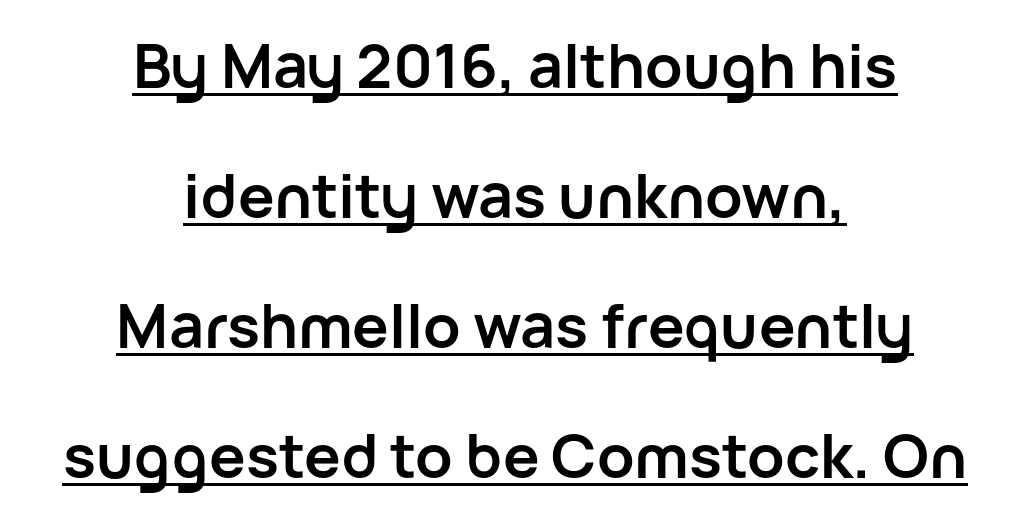
A typesetter would call this proportional, since set widths differ per character. The type is set solid horizontally, with unmodified tracking. Posture: upright roman. Honestly, the rows look like they've been pulled way apart.
